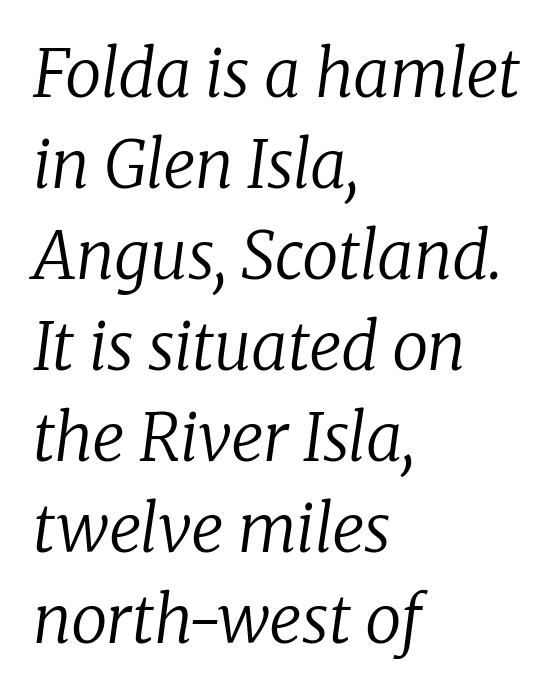
{"serif": "yes", "italic": "yes", "lean": "right", "slant_degrees": 8, "bold": "no", "weight": "regular", "width": "normal", "stroke_contrast": "low", "x_height": "medium", "monospaced": "no", "underline": "no", "align": "left", "line_spacing": "normal", "line_spacing_ratio": 1.4, "letter_spacing": "normal", "letter_spacing_em": 0.0, "glyph_px": 65}
